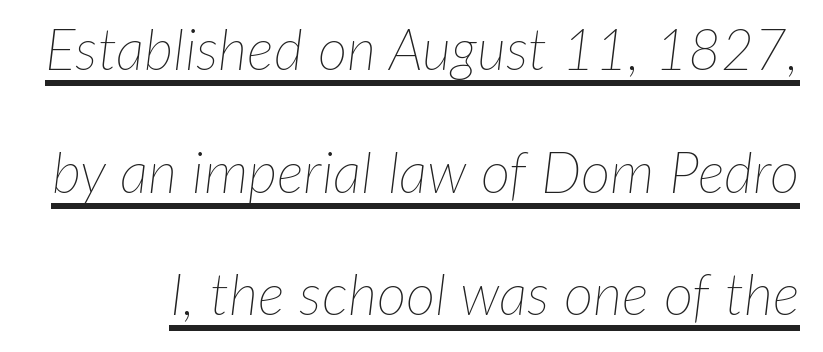
The vertical gap from one line to the next is large. Standard letterfit; no display-style spreading of the glyphs. The font is comparable to plain body text, perhaps lighter. The rendering uses natural spacing where letterforms have individual widths. Quick note: italic.
